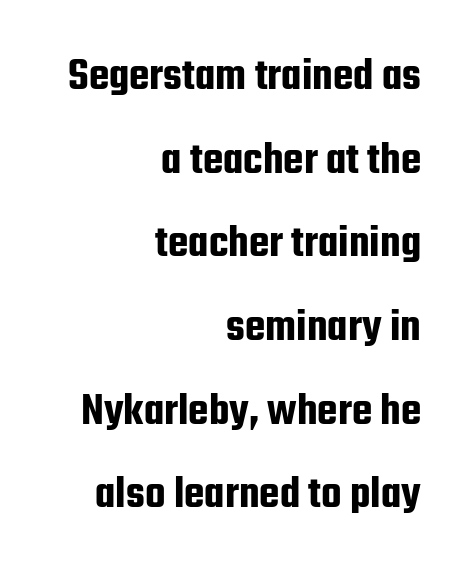
The image shows 47 px condensed sans-serif type, upright; set right-aligned, line spacing 1.78x, normal letter spacing, not underlined; low stroke contrast and a medium x-height.
